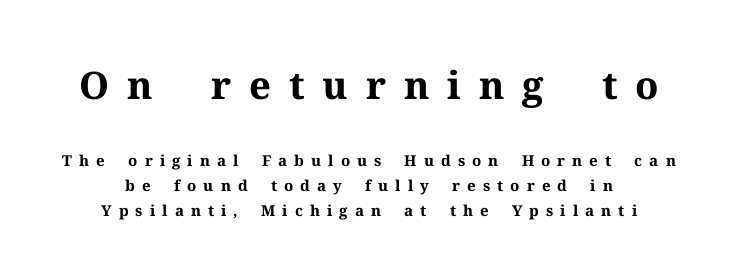
{"serif": "yes", "italic": "no", "bold": "yes", "weight": "bold", "width": "normal", "stroke_contrast": "medium", "x_height": "medium", "monospaced": "no", "underline": "no", "line_spacing": "normal", "line_spacing_ratio": 1.65, "letter_spacing": "wide", "letter_spacing_em": 0.47, "larger_block": "first", "size_ratio": 2.53, "glyph_px": 38}
